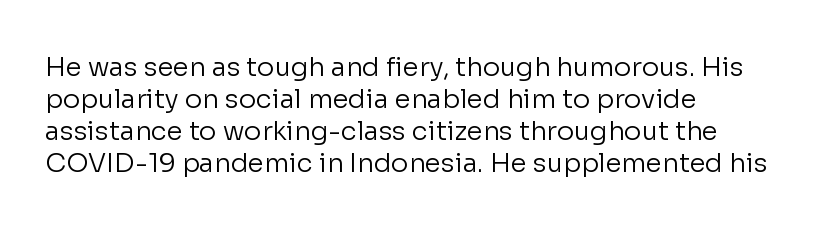
Q: Is the text bold? A: No.
Q: Is the text italic (slanted)? A: No, it is upright.
Q: Is the text underlined? A: No.
Q: How is the paragraph aligned? A: Left-aligned.
Q: Is the spacing between letters normal or unusually wide? A: Normal.
